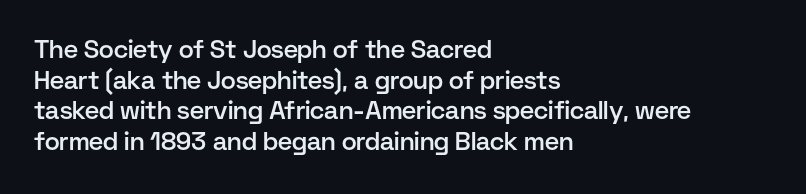
Q: Is the text bold? A: Semi-bold.
Q: Is the text italic (slanted)? A: No, it is upright.
Q: Is the text underlined? A: No.
Q: How is the paragraph aligned? A: Left-aligned.
Q: Is the spacing between letters normal or unusually wide? A: Normal.
